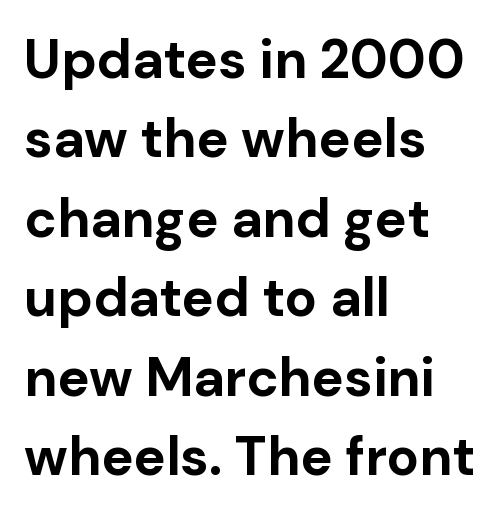
{"serif": "no", "italic": "no", "bold": "yes", "weight": "bold", "width": "normal", "stroke_contrast": "low", "x_height": "medium", "monospaced": "no", "underline": "no", "align": "left", "line_spacing": "normal", "line_spacing_ratio": 1.47, "letter_spacing": "normal", "letter_spacing_em": 0.0, "glyph_px": 54}
